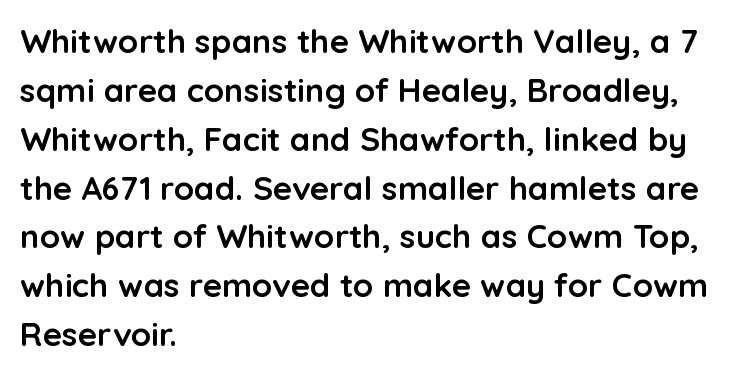
{"serif": "no", "italic": "no", "bold": "yes", "weight": "semibold", "width": "normal", "stroke_contrast": "low", "x_height": "medium", "monospaced": "no", "underline": "no", "align": "left", "line_spacing": "normal", "line_spacing_ratio": 1.48, "letter_spacing": "normal", "letter_spacing_em": 0.0, "glyph_px": 33}
